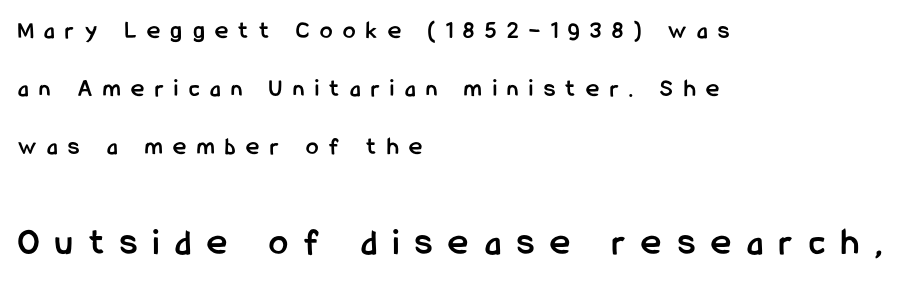
Q: Is the text bold? A: Yes.
Q: Is the text italic (slanted)? A: No, it is upright.
Q: Is the typeface a serif or a sans-serif typeface? A: Sans-serif.
Q: Is the text underlined? A: No.
Q: How is the paragraph aligned? A: Left-aligned.
Q: Is the spacing between letters normal or unusually wide? A: Unusually wide.
Q: Is the spacing between lines tight, normal or loose? A: Loose.
Q: Which block of text is set in a larger size, the first (top) or the second (bottom)? A: The second (bottom) one.
Q: Width (condensed, normal, or wide)? A: Condensed.
Q: Stroke contrast? A: Low.
Q: x-height? A: Medium.
Q: Monospaced? A: No.
